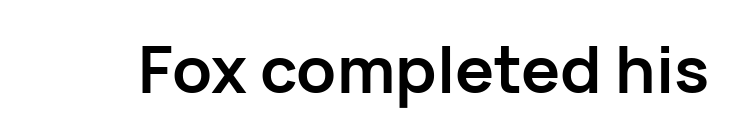
Q: Is the text bold? A: Yes.
Q: Is the text italic (slanted)? A: No, it is upright.
Q: Is the typeface a serif or a sans-serif typeface? A: Sans-serif.
Q: Is the text underlined? A: No.
Q: Is the spacing between letters normal or unusually wide? A: Normal.
Q: Width (condensed, normal, or wide)? A: Normal.
Q: Stroke contrast? A: Low.
Q: x-height? A: Medium.
Q: Monospaced? A: No.
